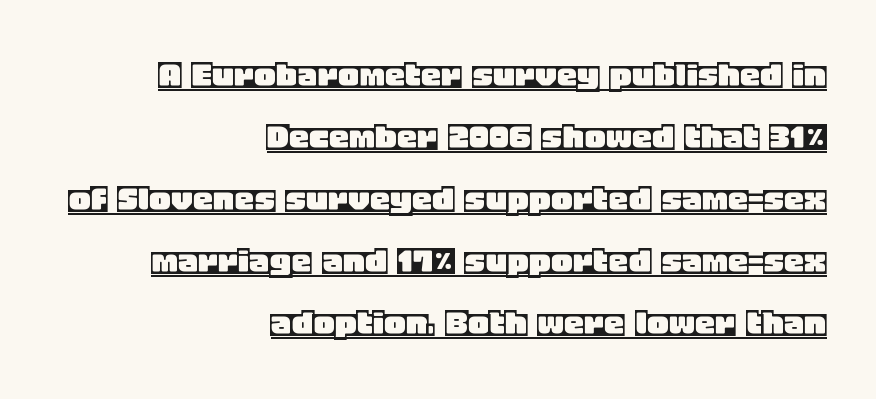
Q: Is the text italic (slanted)? A: No, it is upright.
Q: Is the text underlined? A: Yes.
Q: How is the paragraph aligned? A: Right-aligned.
Q: Is the spacing between letters normal or unusually wide? A: Normal.
Q: Is the spacing between lines tight, normal or loose? A: Normal.
Q: Width (condensed, normal, or wide)? A: Normal.
Q: x-height? A: Large.
Q: Monospaced? A: No.
